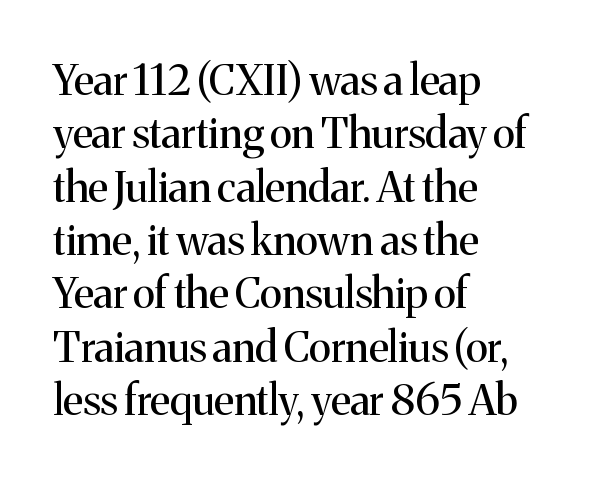
{"serif": "yes", "italic": "no", "bold": "no", "weight": "regular", "width": "normal", "stroke_contrast": "medium", "x_height": "medium", "monospaced": "no", "underline": "no", "align": "left", "line_spacing": "normal", "line_spacing_ratio": 1.27, "letter_spacing": "normal", "letter_spacing_em": 0.0, "glyph_px": 42}
